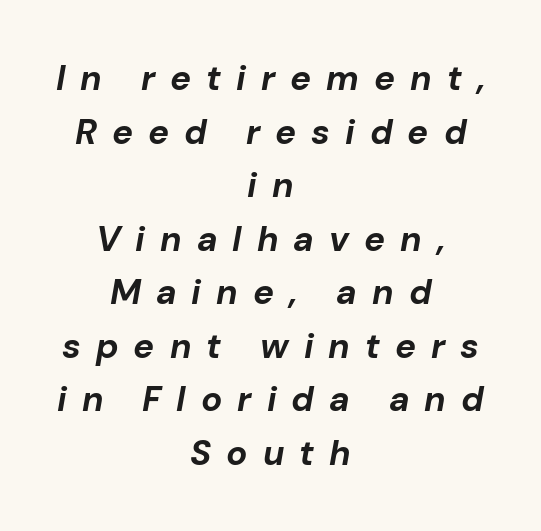
Q: Is the text bold? A: Yes.
Q: Is the text italic (slanted)? A: Yes, it leans right by about 10 degrees.
Q: Is the text underlined? A: No.
Q: How is the paragraph aligned? A: Centered.
Q: Is the spacing between letters normal or unusually wide? A: Unusually wide.
Q: Is the spacing between lines tight, normal or loose? A: Normal.
Q: Width (condensed, normal, or wide)? A: Normal.
Q: Stroke contrast? A: Low.
Q: x-height? A: Medium.
Q: Monospaced? A: No.
